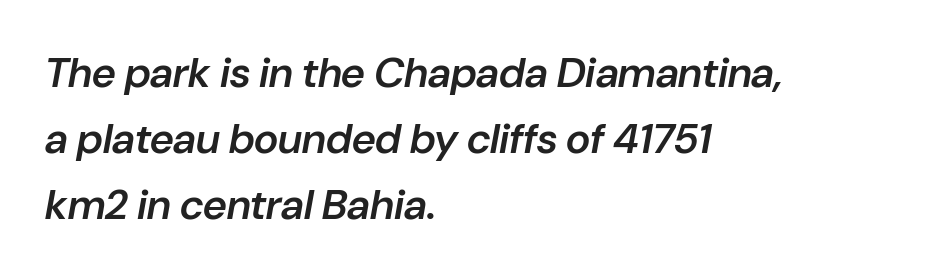
{"italic": "yes", "lean": "right", "slant_degrees": 10, "bold": "semi", "weight": "semibold", "width": "normal", "stroke_contrast": "low", "x_height": "medium", "monospaced": "no", "underline": "no", "align": "left", "line_spacing": "normal", "line_spacing_ratio": 1.57, "letter_spacing": "normal", "letter_spacing_em": 0.0, "glyph_px": 42}
